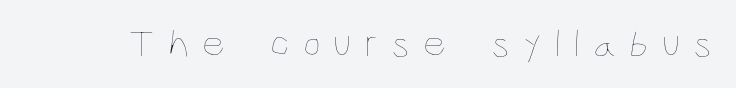
The passage shown is not bold in any degree. If you drew a line through each stem, it would be perfectly vertical. Bare-footed words on every line. This rendering widens character spacing well past its baseline value. The letters advance in unequal steps, a hallmark of proportional type.
